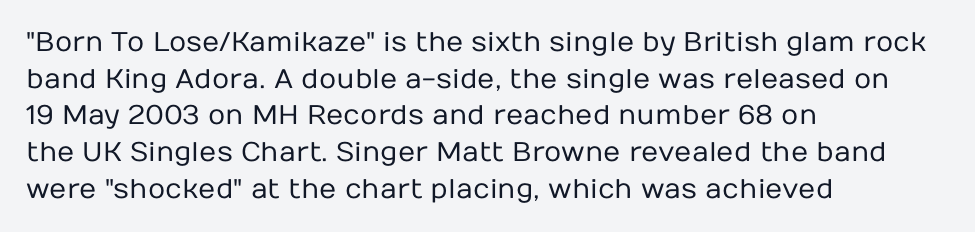
Reading down the block, your eye returns to a fixed left position each line. Do the letters lean? They stand straight. The strip under each line holds only bare page. Bold? No — there's no thickening of the strokes. Line spacing here is normal. Glyph-to-glyph distance matches everyday printed text.
